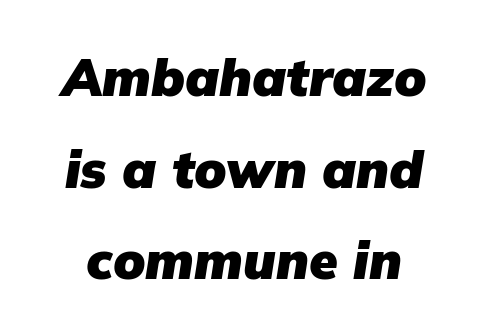
Q: Is the text bold? A: Yes.
Q: Is the typeface a serif or a sans-serif typeface? A: Sans-serif.
Q: Is the text underlined? A: No.
Q: Is the spacing between letters normal or unusually wide? A: Normal.
Q: Width (condensed, normal, or wide)? A: Normal.
Q: Stroke contrast? A: Low.
Q: x-height? A: Medium.
Q: Monospaced? A: No.
